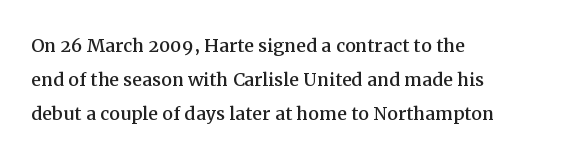
Q: Is the text italic (slanted)? A: No, it is upright.
Q: Is the text underlined? A: No.
Q: How is the paragraph aligned? A: Left-aligned.
Q: Is the spacing between letters normal or unusually wide? A: Normal.
Q: Is the spacing between lines tight, normal or loose? A: Normal.
